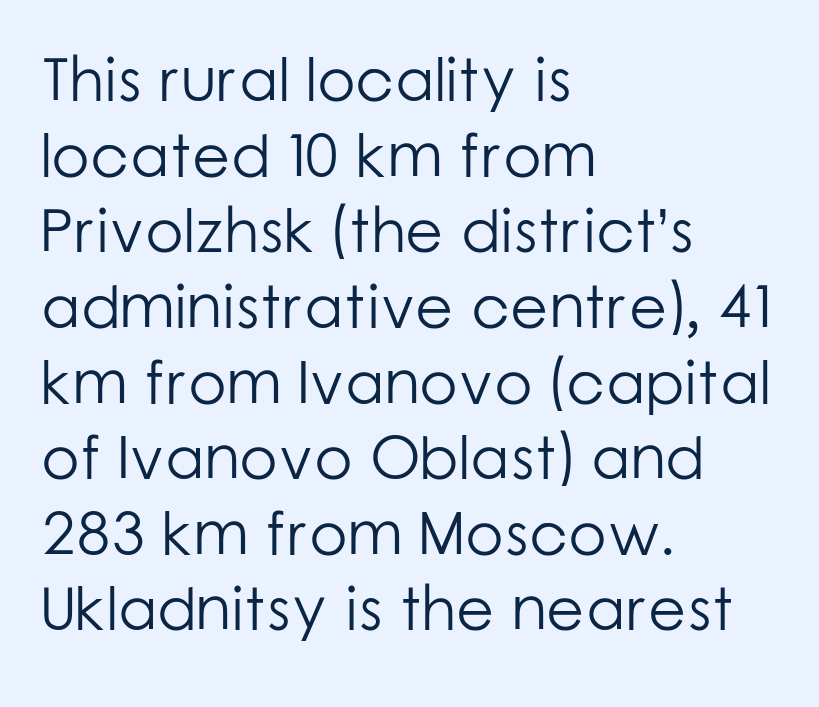
Q: Is the text bold? A: No.
Q: Is the text italic (slanted)? A: No, it is upright.
Q: Is the typeface a serif or a sans-serif typeface? A: Sans-serif.
Q: Is the text underlined? A: No.
Q: How is the paragraph aligned? A: Left-aligned.
Q: Is the spacing between letters normal or unusually wide? A: Normal.
Q: Width (condensed, normal, or wide)? A: Normal.
Q: Stroke contrast? A: Low.
Q: x-height? A: Medium.
Q: Monospaced? A: No.
